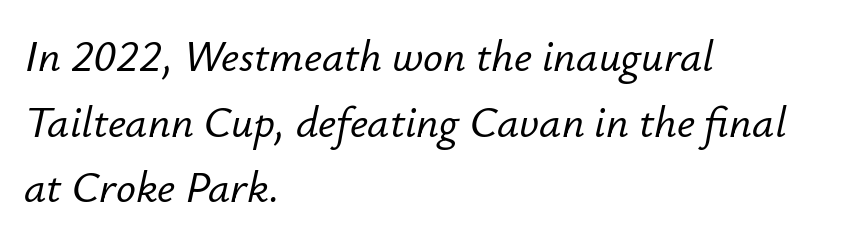
The image shows 44 px text type, italic (leaning right); set left-aligned, normal line spacing (1.49x), normal letter spacing, not underlined; low stroke contrast and a small x-height.
